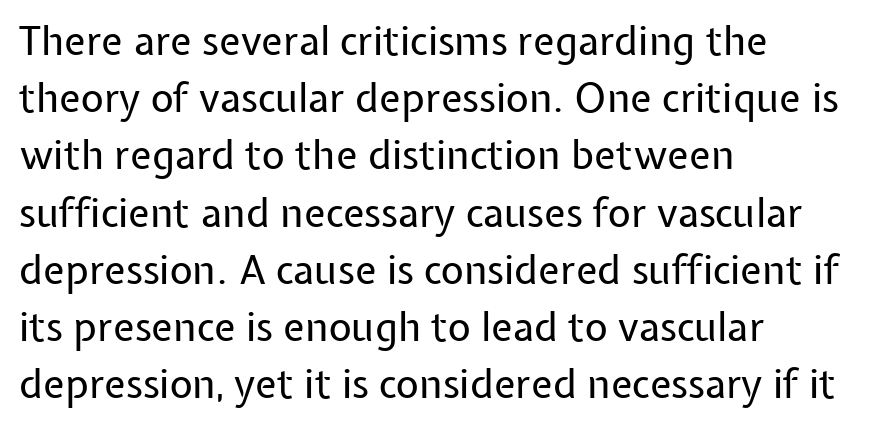
The foot of each line stays bare and open. What kind of face is this? One without serifs — a sans. Is there much room between lines? A standard amount, neither cramped nor airy. Character widths vary here, with narrow letters taking less room than wide ones. The typesetter chose a ragged-right arrangement here. Standard letterfit; no display-style spreading of the glyphs.
